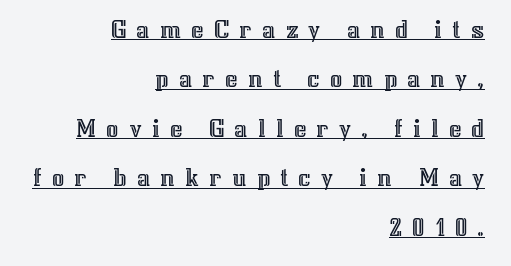
{"italic": "no", "underline": "yes", "align": "right", "line_spacing_ratio": 1.83, "letter_spacing": "wide", "letter_spacing_em": 0.37, "glyph_px": 27}
